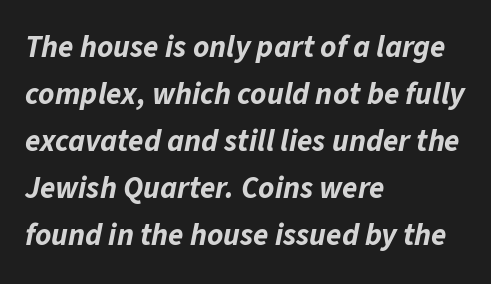
{"italic": "yes", "lean": "right", "slant_degrees": 11, "bold": "yes", "weight": "bold", "width": "normal", "stroke_contrast": "low", "x_height": "medium", "monospaced": "no", "underline": "no", "align": "left", "line_spacing": "normal", "line_spacing_ratio": 1.52, "letter_spacing": "normal", "letter_spacing_em": 0.0, "glyph_px": 31}
